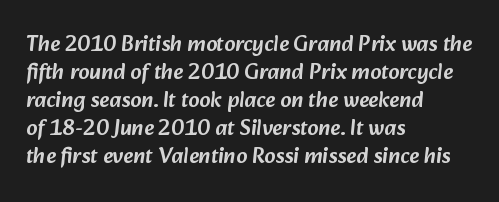
The image shows 22 px text type; set left-aligned, normal line spacing (1.27x), normal letter spacing, not underlined.
